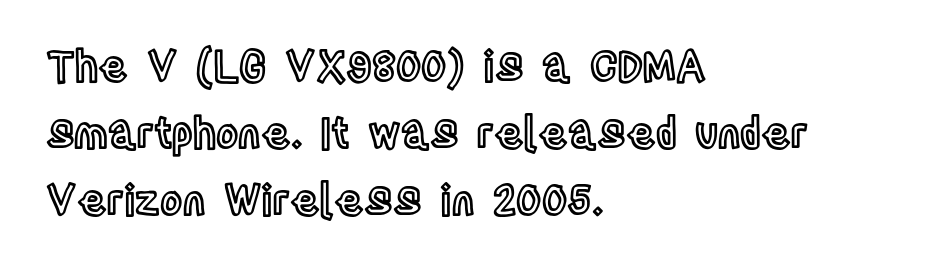
{"italic": "no", "width": "condensed", "x_height": "large", "monospaced": "no", "underline": "no", "align": "left", "line_spacing": "normal", "line_spacing_ratio": 1.6, "letter_spacing": "normal", "letter_spacing_em": 0.0, "glyph_px": 42}
